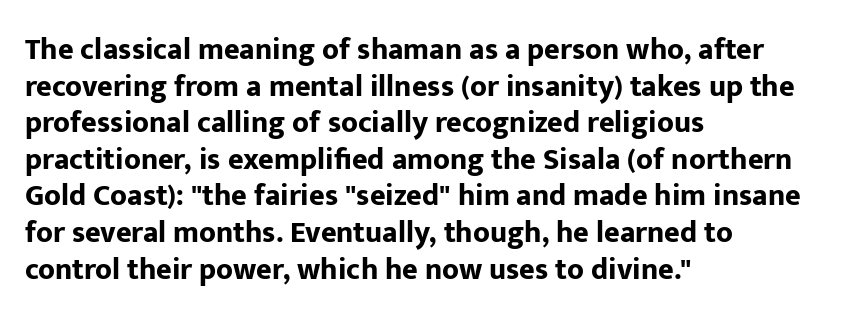
{"serif": "no", "italic": "no", "bold": "yes", "weight": "bold", "width": "normal", "stroke_contrast": "low", "x_height": "medium", "monospaced": "no", "underline": "no", "align": "left", "line_spacing_ratio": 1.22, "letter_spacing": "normal", "letter_spacing_em": 0.0, "glyph_px": 30}
